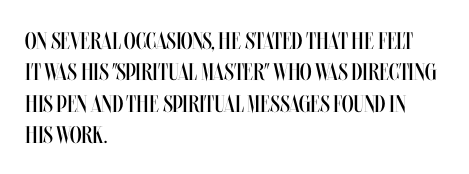
Q: Is the text bold? A: No.
Q: Is the text italic (slanted)? A: No, it is upright.
Q: Is the text underlined? A: No.
Q: How is the paragraph aligned? A: Left-aligned.
Q: Is the spacing between letters normal or unusually wide? A: Normal.
Q: Is the spacing between lines tight, normal or loose? A: Normal.
